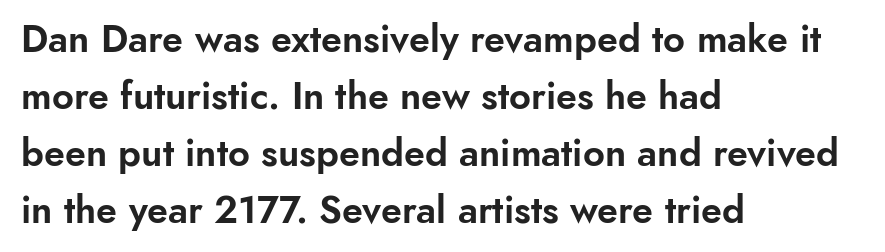
The image shows 38 px sans-serif type, upright; set left-aligned, normal line spacing (1.5x), normal letter spacing, not underlined; low stroke contrast and a small x-height.
